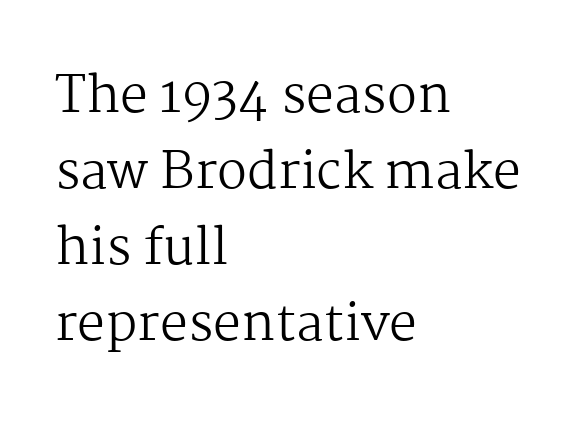
{"serif": "yes", "italic": "no", "bold": "no", "weight": "regular", "width": "normal", "stroke_contrast": "medium", "x_height": "medium", "monospaced": "no", "underline": "no", "align": "left", "line_spacing": "normal", "line_spacing_ratio": 1.52, "letter_spacing": "normal", "letter_spacing_em": 0.0, "glyph_px": 50}
